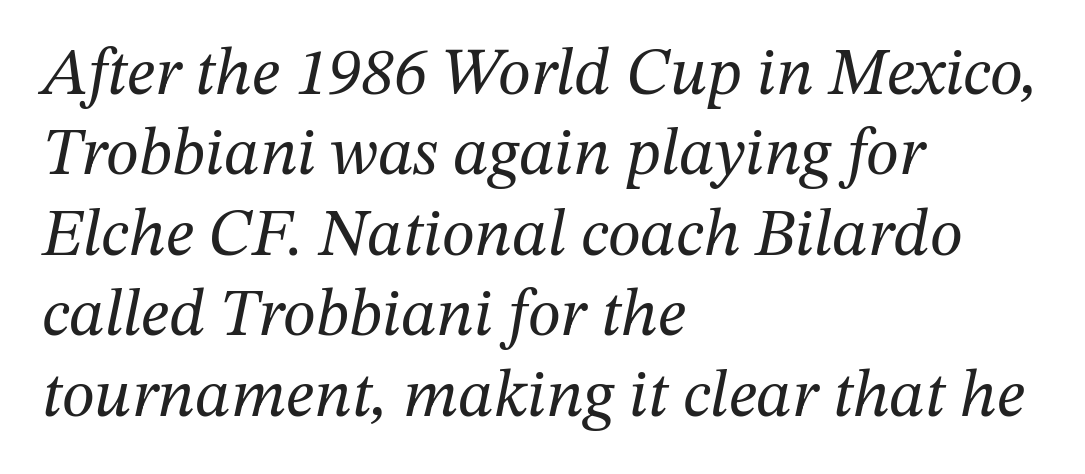
Q: Is the text bold? A: No.
Q: Is the text italic (slanted)? A: Yes, it leans right by about 12 degrees.
Q: Is the typeface a serif or a sans-serif typeface? A: Serif.
Q: Is the text underlined? A: No.
Q: How is the paragraph aligned? A: Left-aligned.
Q: Is the spacing between letters normal or unusually wide? A: Normal.
Q: Width (condensed, normal, or wide)? A: Normal.
Q: Stroke contrast? A: Medium.
Q: x-height? A: Medium.
Q: Monospaced? A: No.
